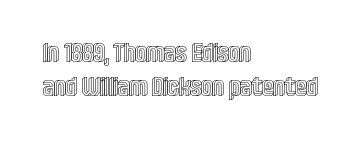
Q: Is the text italic (slanted)? A: No, it is upright.
Q: Is the text underlined? A: No.
Q: How is the paragraph aligned? A: Left-aligned.
Q: Is the spacing between letters normal or unusually wide? A: Normal.
Q: Is the spacing between lines tight, normal or loose? A: Normal.
